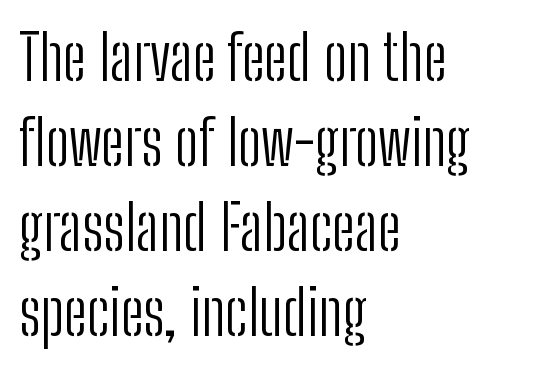
Q: Is the text bold? A: No.
Q: Is the text italic (slanted)? A: No, it is upright.
Q: Is the typeface a serif or a sans-serif typeface? A: Sans-serif.
Q: Is the text underlined? A: No.
Q: How is the paragraph aligned? A: Left-aligned.
Q: Is the spacing between letters normal or unusually wide? A: Normal.
Q: Is the spacing between lines tight, normal or loose? A: Normal.
Q: Width (condensed, normal, or wide)? A: Condensed.
Q: Stroke contrast? A: Low.
Q: x-height? A: Medium.
Q: Monospaced? A: No.
